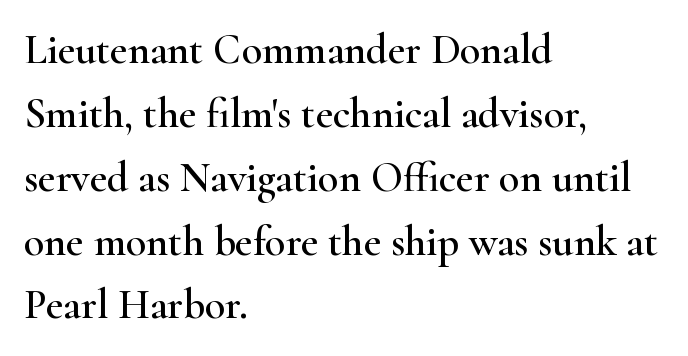
Nothing unusual about the tracking: characters are spaced as the font intends. The passage shown is typed in a proportional face where columns would drift. These lines stack with their left ends in a neat column. To sum up the face: it has serifs. Every stem runs plumb, perpendicular to the baseline.
